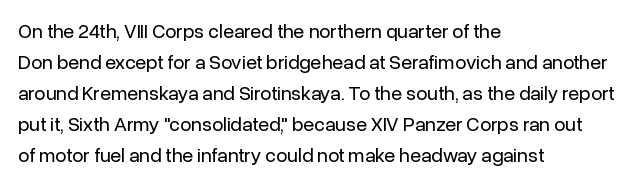
The image shows 20 px text type, upright; set left-aligned, normal line spacing (1.55x), normal letter spacing, not underlined.
